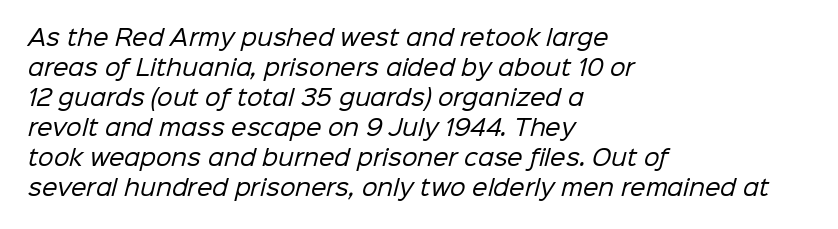
Q: Is the text bold? A: No.
Q: Is the text underlined? A: No.
Q: How is the paragraph aligned? A: Left-aligned.
Q: Is the spacing between letters normal or unusually wide? A: Normal.
Q: Is the spacing between lines tight, normal or loose? A: Normal.
